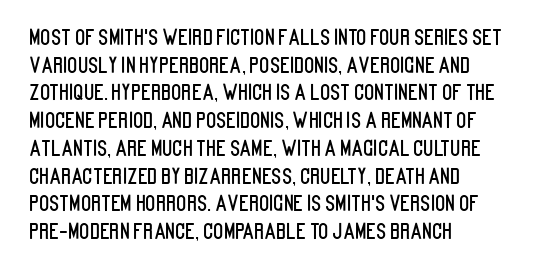
{"italic": "no", "underline": "no", "align": "left", "line_spacing": "normal", "line_spacing_ratio": 1.32, "letter_spacing": "normal", "letter_spacing_em": 0.0, "glyph_px": 21}
